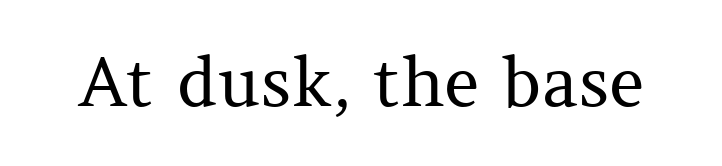
Q: Is the text bold? A: No.
Q: Is the text italic (slanted)? A: No, it is upright.
Q: Is the typeface a serif or a sans-serif typeface? A: Serif.
Q: Is the text underlined? A: No.
Q: Is the spacing between letters normal or unusually wide? A: Normal.
Q: Width (condensed, normal, or wide)? A: Normal.
Q: Stroke contrast? A: Medium.
Q: x-height? A: Medium.
Q: Monospaced? A: No.
